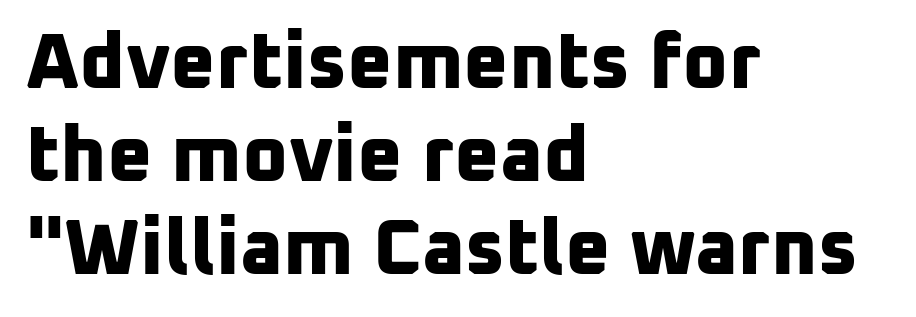
{"serif": "no", "bold": "yes", "weight": "bold", "width": "normal", "stroke_contrast": "low", "x_height": "medium", "monospaced": "no", "underline": "no", "align": "left", "line_spacing_ratio": 1.19, "letter_spacing": "normal", "letter_spacing_em": 0.0, "glyph_px": 78}
